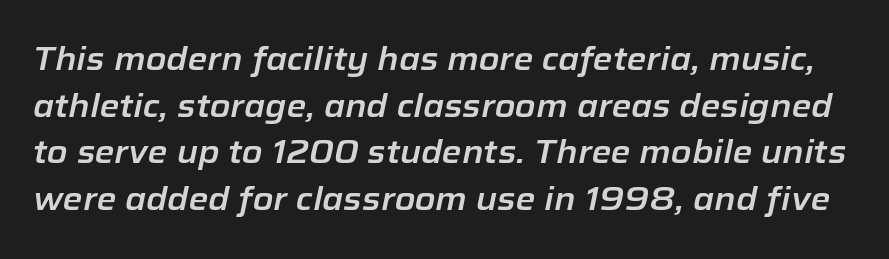
The image shows 32 px text type, italic (leaning right); set normal line spacing (1.46x), normal letter spacing, not underlined; low stroke contrast and a medium x-height.
